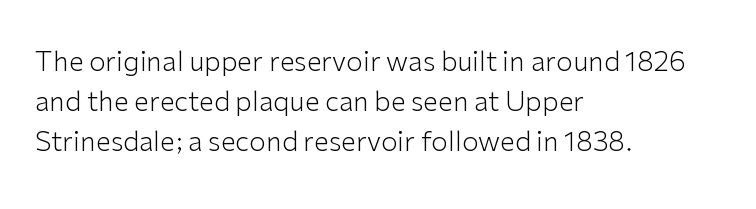
Q: Is the text bold? A: No.
Q: Is the text italic (slanted)? A: No, it is upright.
Q: Is the text underlined? A: No.
Q: How is the paragraph aligned? A: Left-aligned.
Q: Is the spacing between letters normal or unusually wide? A: Normal.
Q: Is the spacing between lines tight, normal or loose? A: Normal.
